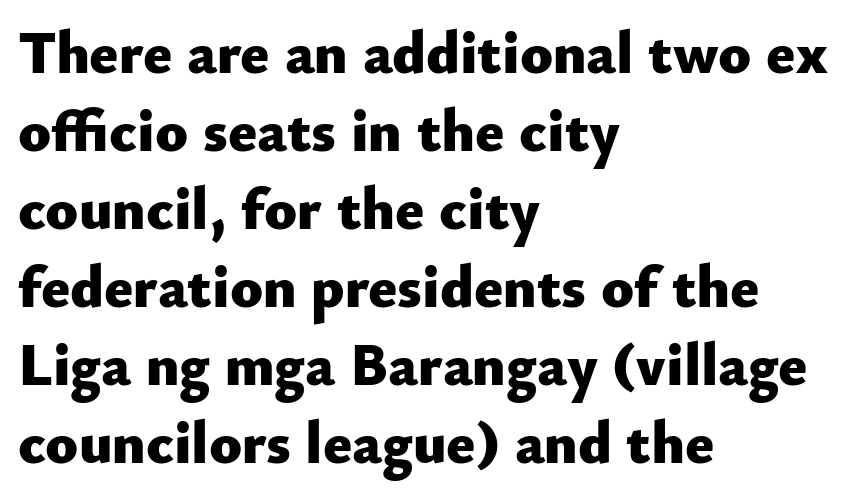
The image shows 60 px heavy sans-serif type, upright; set left-aligned, normal line spacing (1.3x), normal letter spacing, not underlined; low stroke contrast and a small x-height.
